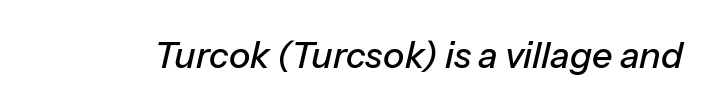
The image shows 36 px text type, italic (leaning right); set normal letter spacing, not underlined; low stroke contrast and a medium x-height.
